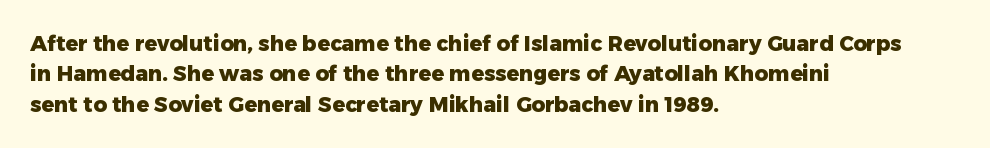
Notice how the stems are strictly vertical — no italics here. These words are printed bold, with thick strokes throughout. Leading: standard. You could call the tracking neutral — neither tight nor loose. The rendering anchors every line to the left-hand side. The words here are not underlined.
